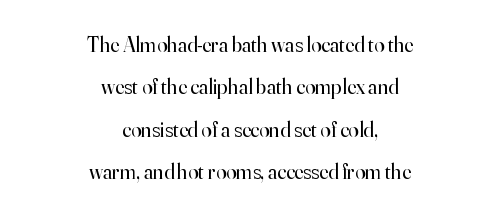
{"italic": "no", "bold": "no", "underline": "no", "align": "center", "line_spacing": "loose", "line_spacing_ratio": 2.02, "letter_spacing": "normal", "letter_spacing_em": 0.0, "glyph_px": 21}
